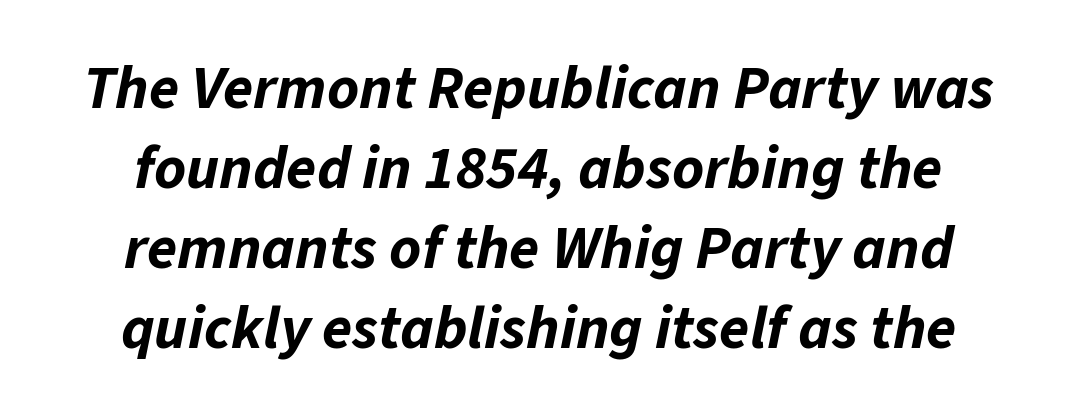
The image shows 61 px bold type, italic (leaning right); set centered, normal line spacing (1.31x), normal letter spacing, not underlined; low stroke contrast and a medium x-height.
